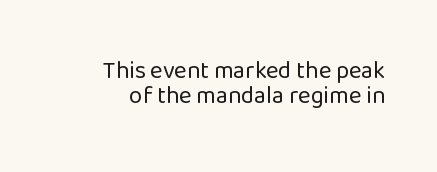
{"italic": "no", "bold": "no", "underline": "no", "align": "right", "line_spacing": "tight", "line_spacing_ratio": 1.06, "letter_spacing": "normal", "letter_spacing_em": 0.0, "glyph_px": 24}
